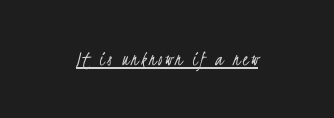
{"bold": "no", "underline": "yes", "align": "center", "glyph_px": 22}
